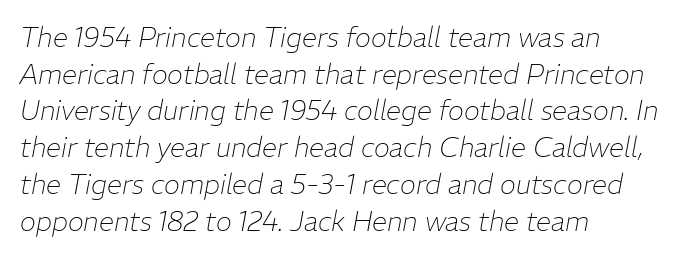
Q: Is the text bold? A: No.
Q: Is the text italic (slanted)? A: Yes, it leans right by about 11 degrees.
Q: Is the text underlined? A: No.
Q: How is the paragraph aligned? A: Left-aligned.
Q: Is the spacing between letters normal or unusually wide? A: Normal.
Q: Is the spacing between lines tight, normal or loose? A: Normal.
